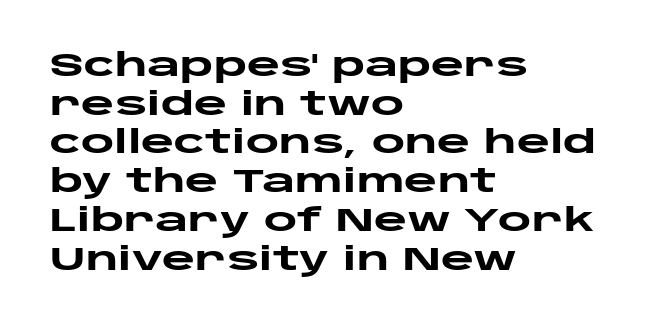
Q: Is the text bold? A: Yes.
Q: Is the text italic (slanted)? A: No, it is upright.
Q: Is the typeface a serif or a sans-serif typeface? A: Sans-serif.
Q: Is the text underlined? A: No.
Q: How is the paragraph aligned? A: Left-aligned.
Q: Is the spacing between letters normal or unusually wide? A: Normal.
Q: Width (condensed, normal, or wide)? A: Wide.
Q: Stroke contrast? A: Low.
Q: x-height? A: Large.
Q: Monospaced? A: No.
